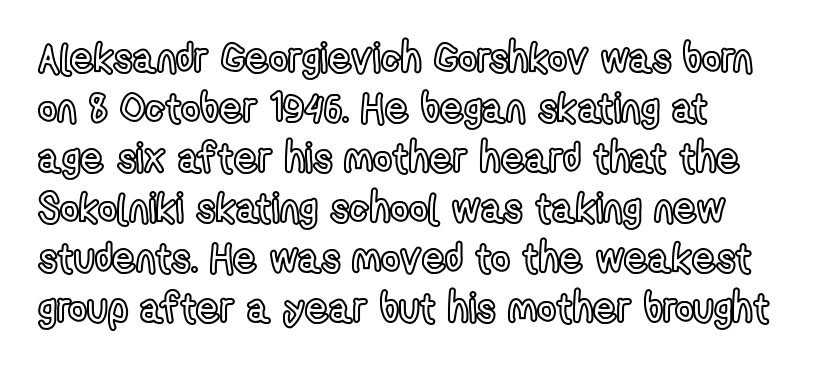
The image shows 41 px condensed type, upright; set left-aligned, line spacing 1.22x, normal letter spacing, not underlined; a medium x-height.
